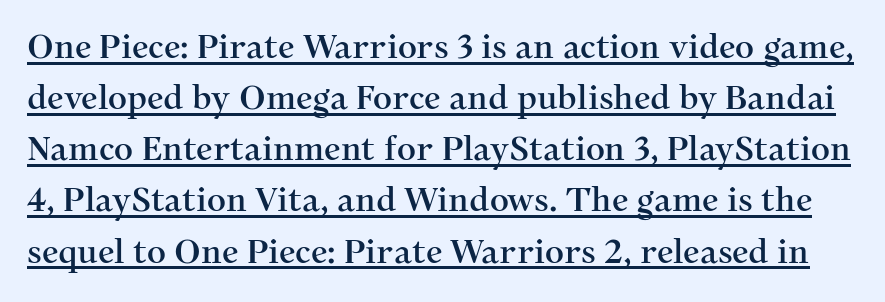
Q: Is the text italic (slanted)? A: No, it is upright.
Q: Is the typeface a serif or a sans-serif typeface? A: Serif.
Q: Is the text underlined? A: Yes.
Q: Is the spacing between letters normal or unusually wide? A: Normal.
Q: Is the spacing between lines tight, normal or loose? A: Normal.
Q: Width (condensed, normal, or wide)? A: Normal.
Q: Stroke contrast? A: Medium.
Q: x-height? A: Medium.
Q: Monospaced? A: No.
